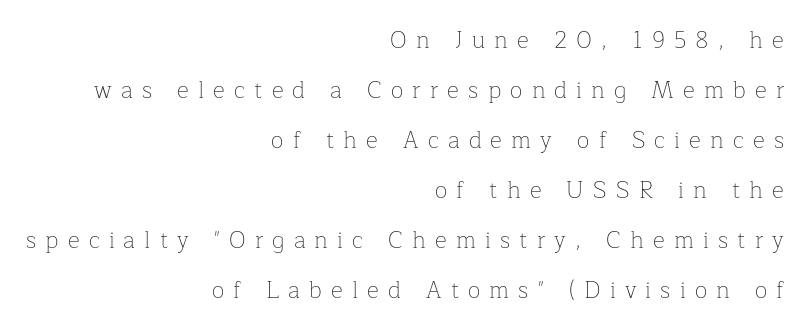
Q: Is the text bold? A: No.
Q: Is the text italic (slanted)? A: No, it is upright.
Q: Is the text underlined? A: No.
Q: How is the paragraph aligned? A: Right-aligned.
Q: Is the spacing between letters normal or unusually wide? A: Unusually wide.
Q: Is the spacing between lines tight, normal or loose? A: Loose.
